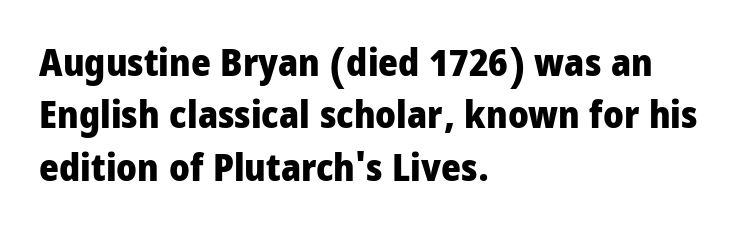
{"serif": "no", "italic": "no", "bold": "yes", "weight": "heavy", "width": "condensed", "stroke_contrast": "low", "x_height": "large", "monospaced": "no", "underline": "no", "align": "left", "line_spacing": "normal", "line_spacing_ratio": 1.38, "letter_spacing": "normal", "letter_spacing_em": 0.0, "glyph_px": 38}
